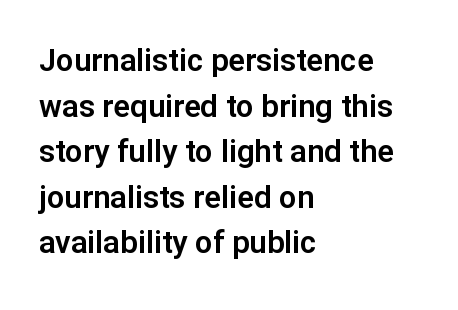
{"serif": "no", "italic": "no", "width": "normal", "stroke_contrast": "low", "x_height": "medium", "monospaced": "no", "underline": "no", "align": "left", "line_spacing": "normal", "line_spacing_ratio": 1.47, "letter_spacing": "normal", "letter_spacing_em": 0.0, "glyph_px": 31}
